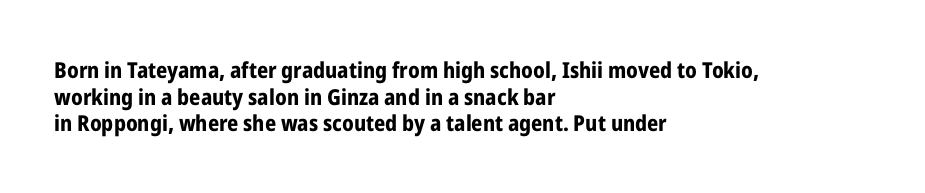
The image shows 22 px bold type, upright; set left-aligned, line spacing 1.21x, normal letter spacing, not underlined.
